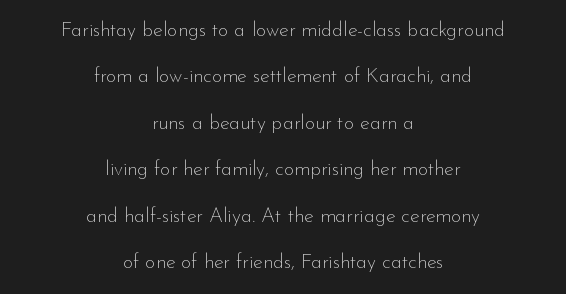
Q: Is the text bold? A: No.
Q: Is the text italic (slanted)? A: No, it is upright.
Q: Is the text underlined? A: No.
Q: How is the paragraph aligned? A: Centered.
Q: Is the spacing between letters normal or unusually wide? A: Normal.
Q: Is the spacing between lines tight, normal or loose? A: Loose.
